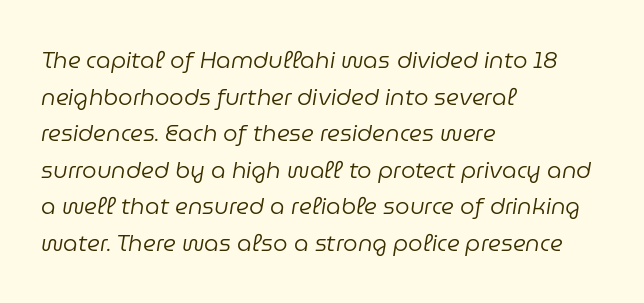
The image shows 23 px text type, italic (leaning right); set left-aligned, normal line spacing (1.59x), normal letter spacing, not underlined.
